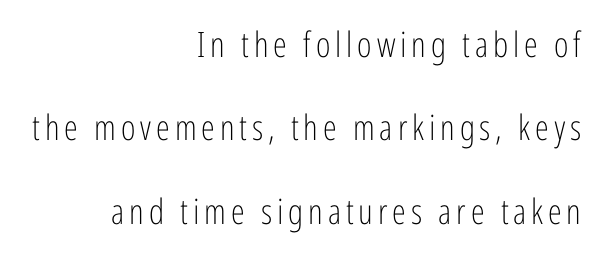
Summary of vertical rhythm: relaxed, with wide interline spacing. The rag falls on the left side of this text block. Upright lettering throughout. The space directly below the letters is spotless. The letters advance in unequal steps, a hallmark of proportional type.
